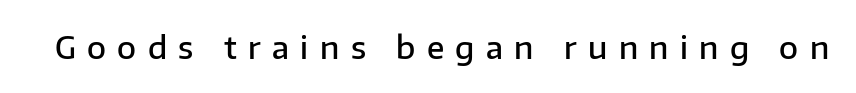
If you drew a line through each stem, it would be perfectly vertical. Loose tracking; the words dissolve into strings of separated letters. You can tell from the bare stems that sans-serif type was used. In terms of weight, the rendering is demibold, just under bold. The letters advance in unequal steps, a hallmark of proportional type.
